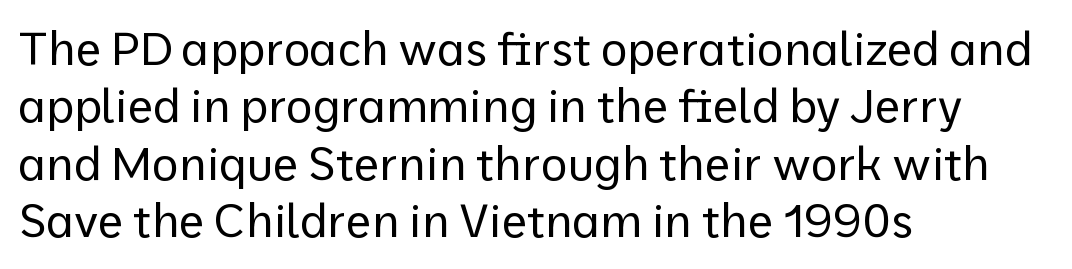
The words here are not underlined. A roman cut, with each character standing at attention. There is no visible air inserted between adjacent glyphs. The type family on display is of the sans-serif kind.
